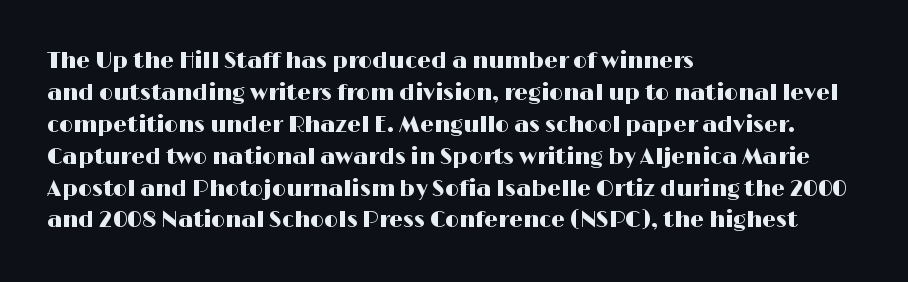
{"italic": "no", "underline": "no", "align": "left", "line_spacing": "normal", "line_spacing_ratio": 1.45, "letter_spacing": "normal", "letter_spacing_em": 0.0, "glyph_px": 22}
